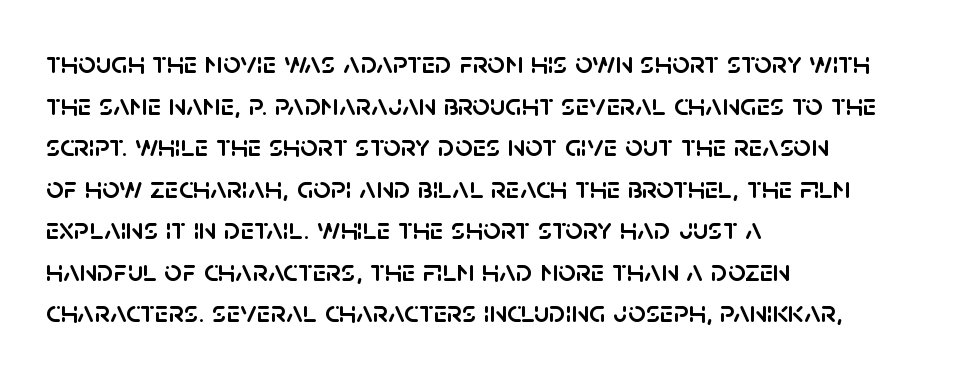
The image shows 31 px sans-serif type, upright; set left-aligned, normal line spacing (1.34x), normal letter spacing, not underlined; low stroke contrast and a large x-height.
